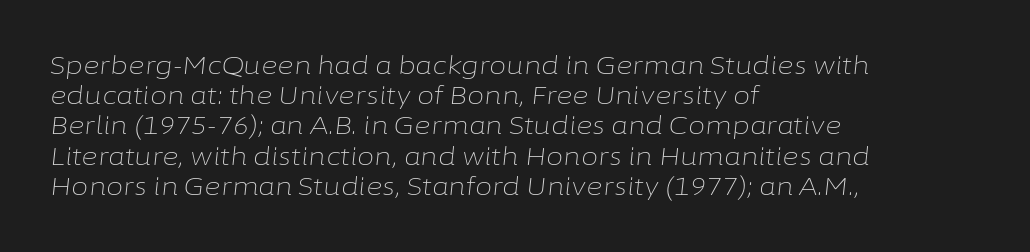
Q: Is the text bold? A: No.
Q: Is the text italic (slanted)? A: Yes, it leans right by about 6 degrees.
Q: Is the text underlined? A: No.
Q: How is the paragraph aligned? A: Left-aligned.
Q: Is the spacing between letters normal or unusually wide? A: Normal.
